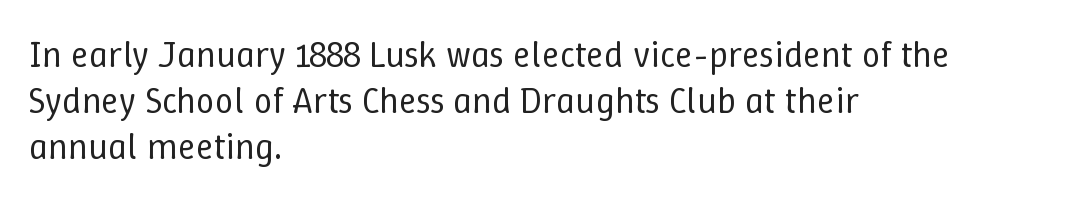
The image shows 37 px regular-weight type, upright; set left-aligned, line spacing 1.24x, normal letter spacing, not underlined; low stroke contrast and a medium x-height.
